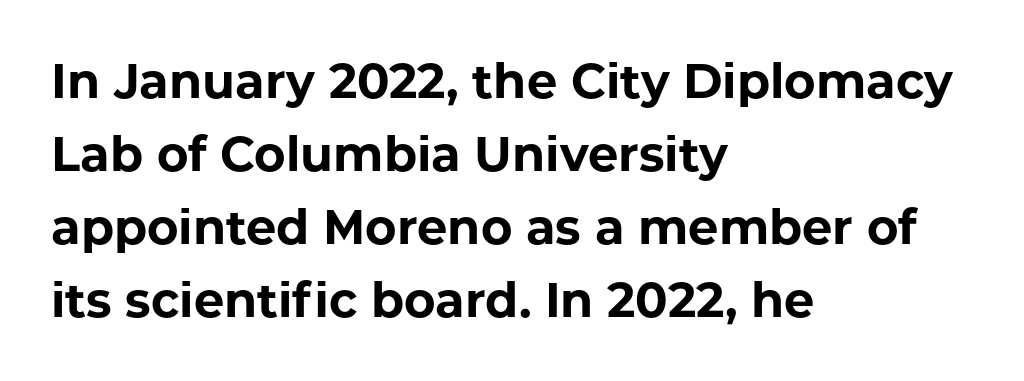
Q: Is the text bold? A: Yes.
Q: Is the text italic (slanted)? A: No, it is upright.
Q: Is the typeface a serif or a sans-serif typeface? A: Sans-serif.
Q: Is the text underlined? A: No.
Q: How is the paragraph aligned? A: Left-aligned.
Q: Is the spacing between letters normal or unusually wide? A: Normal.
Q: Is the spacing between lines tight, normal or loose? A: Normal.
Q: Width (condensed, normal, or wide)? A: Normal.
Q: Stroke contrast? A: Low.
Q: x-height? A: Medium.
Q: Monospaced? A: No.
